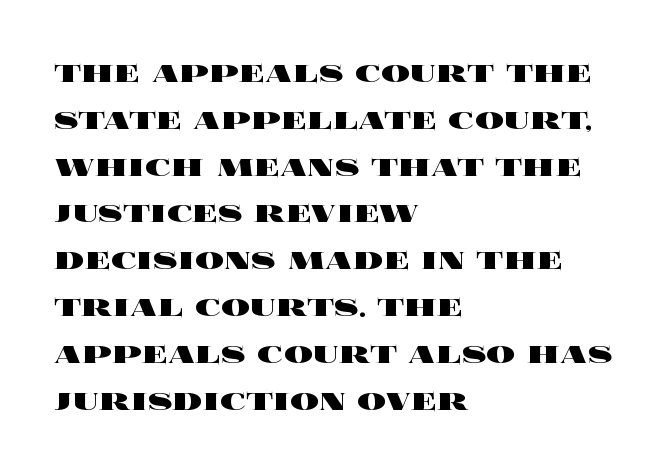
The image shows 36 px heavy, wide type, upright; set left-aligned, normal line spacing (1.3x), normal letter spacing, not underlined; a large x-height.
